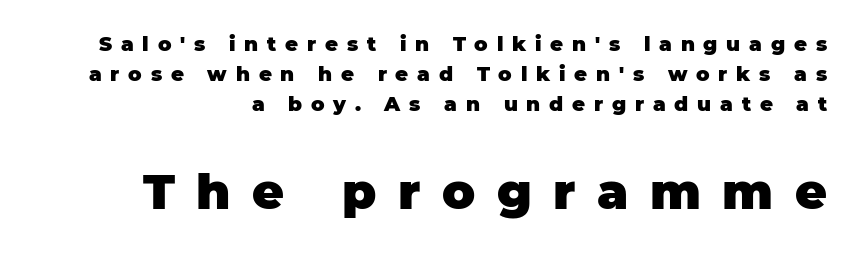
The image shows 49 px heavy sans-serif type, upright; set right-aligned, normal line spacing (1.51x), unusually wide letter spacing (+0.44 em), not underlined; the second (bottom) block is 2.45x larger; low stroke contrast and a large x-height.
